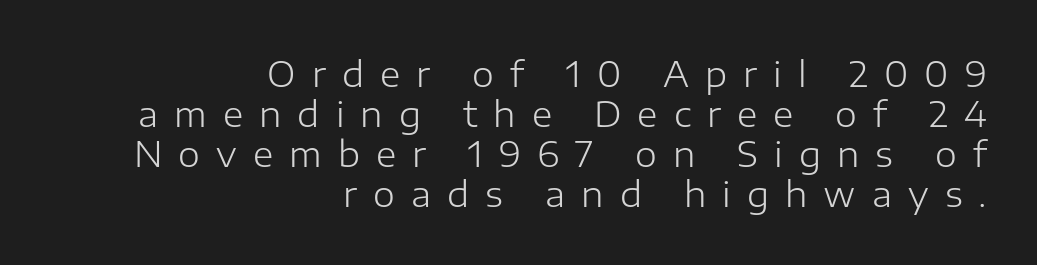
Q: Is the text bold? A: No.
Q: Is the text italic (slanted)? A: No, it is upright.
Q: Is the typeface a serif or a sans-serif typeface? A: Sans-serif.
Q: Is the text underlined? A: No.
Q: How is the paragraph aligned? A: Right-aligned.
Q: Is the spacing between letters normal or unusually wide? A: Unusually wide.
Q: Is the spacing between lines tight, normal or loose? A: Tight.
Q: Width (condensed, normal, or wide)? A: Normal.
Q: Stroke contrast? A: Low.
Q: x-height? A: Medium.
Q: Monospaced? A: No.
